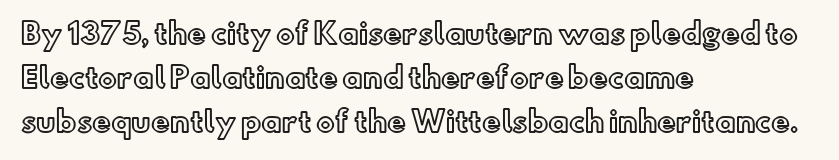
Q: Is the text italic (slanted)? A: No, it is upright.
Q: Is the text underlined? A: No.
Q: How is the paragraph aligned? A: Left-aligned.
Q: Is the spacing between letters normal or unusually wide? A: Normal.
Q: Is the spacing between lines tight, normal or loose? A: Normal.
Q: Width (condensed, normal, or wide)? A: Normal.
Q: x-height? A: Small.
Q: Monospaced? A: No.
